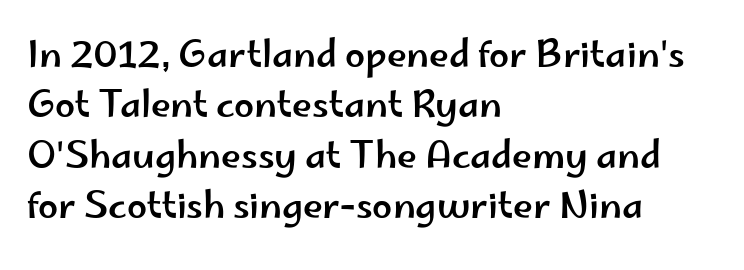
{"serif": "no", "italic": "no", "width": "wide", "stroke_contrast": "low", "x_height": "small", "monospaced": "no", "underline": "no", "align": "left", "line_spacing": "normal", "line_spacing_ratio": 1.4, "letter_spacing": "normal", "letter_spacing_em": 0.0, "glyph_px": 36}
